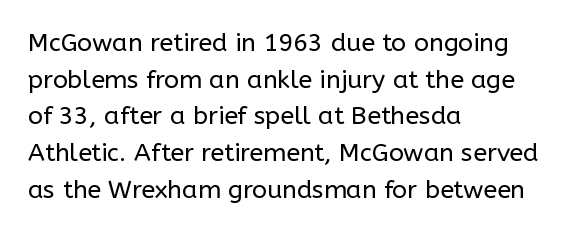
Weight: in the light-to-regular range. In CSS terms this would be text-align: left. The letters stand straight up with perfectly vertical stems. Each new line begins a customary step beneath the previous one. Characters follow at the spacing the type designer built in.
